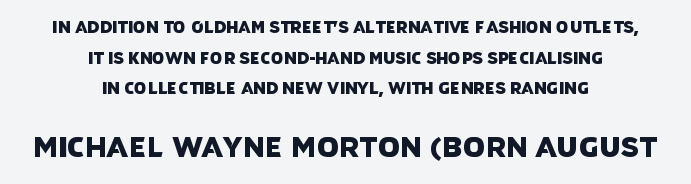
The image shows 28 px sans-serif type; set centered, loose line spacing (1.91x), normal letter spacing, not underlined; the second (bottom) block is 1.75x larger; low stroke contrast and a large x-height.
